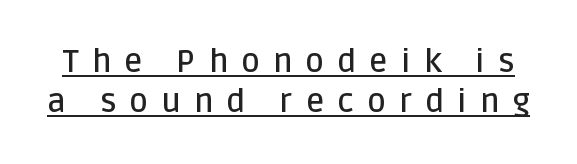
When letters stand straight like this, we call the style roman or upright. Are there feet on the stems? There aren't — it's a sans. The tracking jumps out immediately: characters are airy and widely separated. A typesetter would call this leading conventional body-copy spacing. Do the characters align in a grid? No, the font is proportional.
